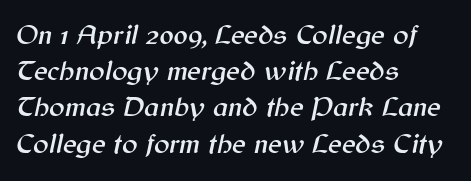
You could not count columns in this text — the font is proportionally spaced. When letters slant like this, we call the style italic. Which margin do the lines hug? The left one — the right edge is uneven. Check the space under the baseline: it is left empty. A typesetter would call this leading conventional body-copy spacing.
